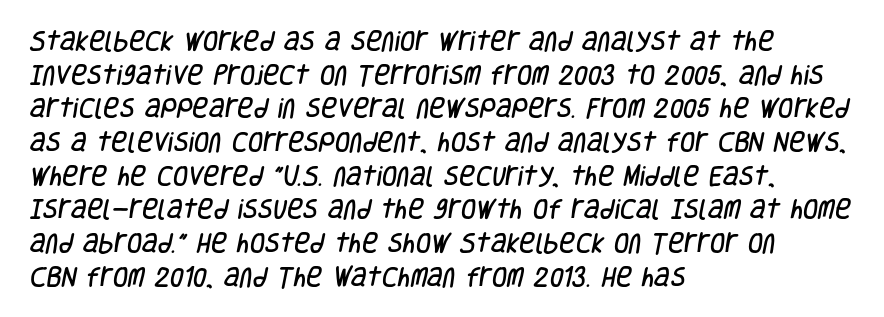
{"underline": "no", "align": "left", "line_spacing": "normal", "line_spacing_ratio": 1.53, "letter_spacing": "normal", "letter_spacing_em": 0.0, "glyph_px": 22}
